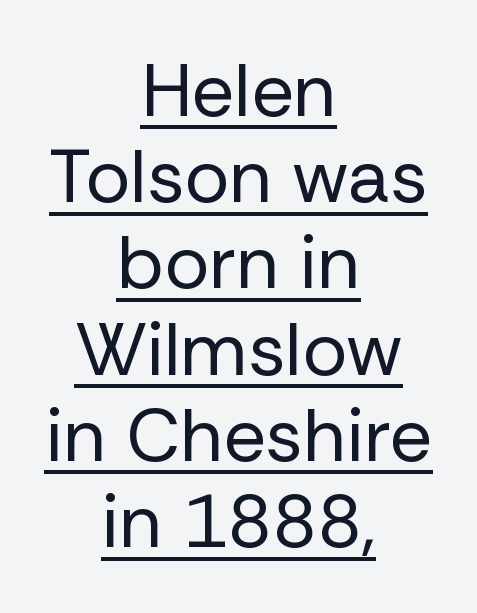
The image shows 75 px regular-weight sans-serif type, upright; set centered, tight line spacing (1.15x), normal letter spacing, underlined; low stroke contrast and a medium x-height.
